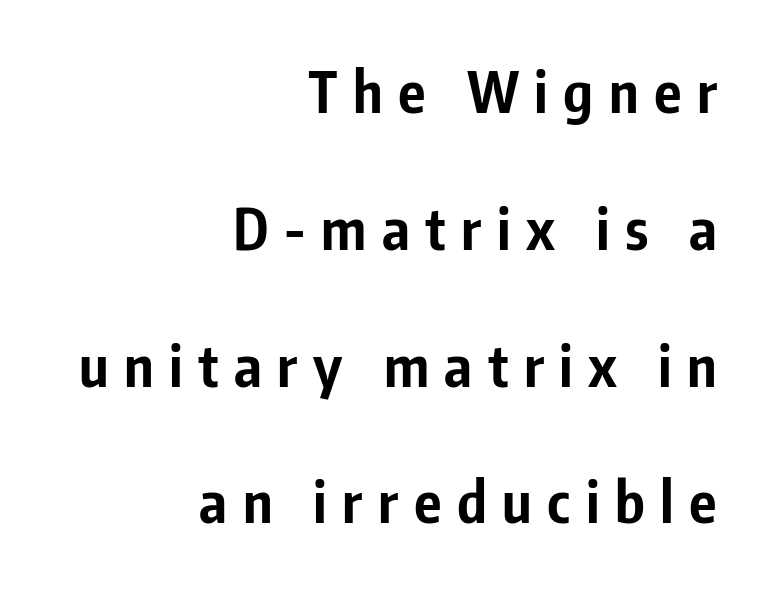
The rendering uses a bold face; every stroke is thick and dark. The line-height multiplier appears high, well above default. The tracking jumps out immediately: characters are airy and widely separated. These lines are rendered in a variable-pitch font.
